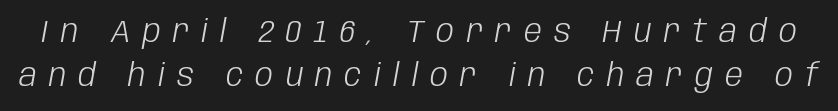
{"italic": "yes", "lean": "right", "slant_degrees": 10, "bold": "no", "weight": "light", "width": "condensed", "stroke_contrast": "low", "x_height": "large", "monospaced": "no", "underline": "no", "line_spacing": "normal", "line_spacing_ratio": 1.38, "letter_spacing": "wide", "letter_spacing_em": 0.38, "glyph_px": 32}
